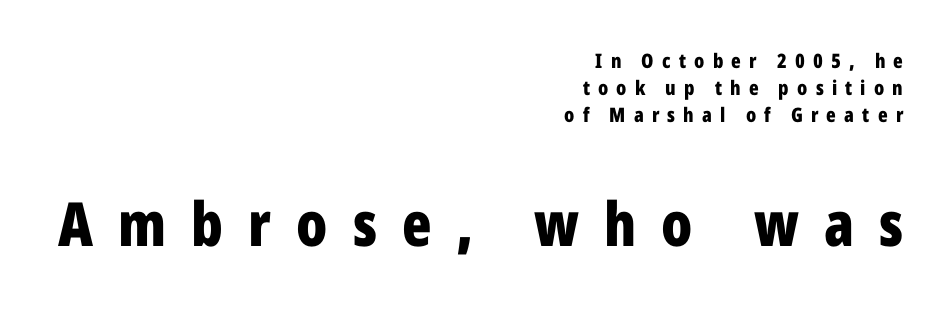
Nothing sits at the stroke ends, so this counts as sans-serif. The designer gave the closing block more size than the opening block. No word sits above an underline. Emphasis by weight is at full strength: bold. Posture: straight, roman, zero tilt. Interline gaps are of average width in this sample.
